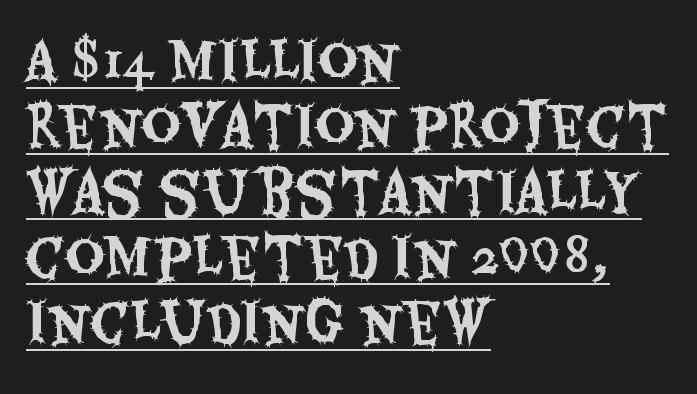
{"serif": "no", "italic": "no", "width": "condensed", "stroke_contrast": "medium", "x_height": "large", "monospaced": "no", "underline": "yes", "align": "left", "line_spacing_ratio": 1.21, "letter_spacing": "normal", "letter_spacing_em": 0.0, "glyph_px": 54}
